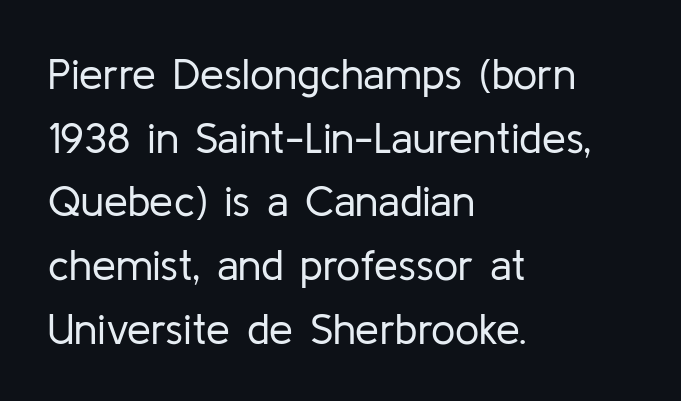
{"serif": "no", "italic": "no", "bold": "no", "weight": "regular", "width": "normal", "stroke_contrast": "low", "x_height": "medium", "monospaced": "no", "underline": "no", "align": "left", "line_spacing": "normal", "line_spacing_ratio": 1.48, "letter_spacing": "normal", "letter_spacing_em": 0.0, "glyph_px": 43}
